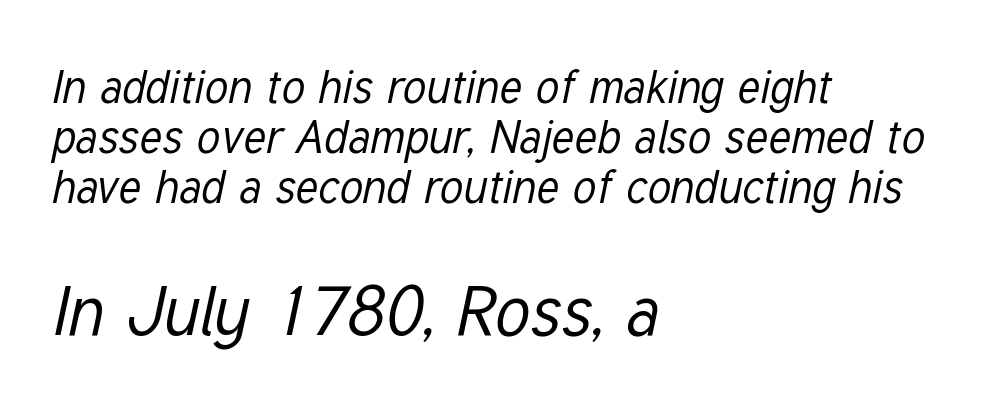
Underlining? Definitely not there. The rendering anchors every line to the left-hand side. Very little white space separates one row of letters from the next. You could call the tracking neutral — neither tight nor loose.
